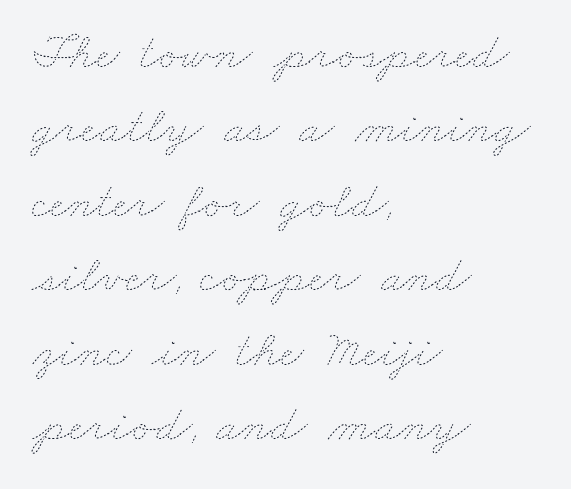
The letters advance in unequal steps, a hallmark of proportional type. The typesetter chose a ragged-right arrangement here. Clear beneath every line of the passage. Tracking value appears to be zero — textbook default spacing. No letter is thick-stroked: the sample isn't bold.
